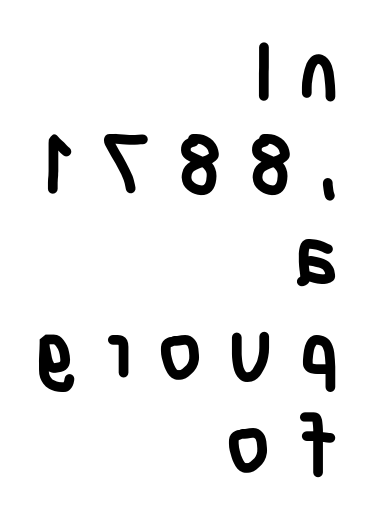
The image shows 79 px semibold, condensed sans-serif type, upright; set right-aligned, line spacing 1.18x, unusually wide letter spacing (+0.32 em), not underlined; low stroke contrast and a large x-height.
